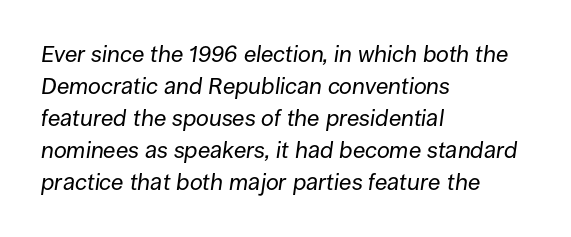
{"italic": "yes", "lean": "right", "slant_degrees": 8, "bold": "no", "underline": "no", "align": "left", "line_spacing": "normal", "line_spacing_ratio": 1.39, "letter_spacing": "normal", "letter_spacing_em": 0.0, "glyph_px": 23}
